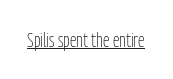
Q: Is the text bold? A: No.
Q: Is the text italic (slanted)? A: No, it is upright.
Q: Is the text underlined? A: Yes.
Q: Is the spacing between letters normal or unusually wide? A: Normal.
